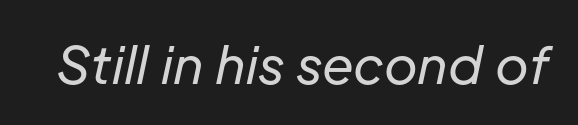
Q: Is the text bold? A: No.
Q: Is the text italic (slanted)? A: Yes, it leans right by about 12 degrees.
Q: Is the text underlined? A: No.
Q: Is the spacing between letters normal or unusually wide? A: Normal.
Q: Width (condensed, normal, or wide)? A: Normal.
Q: Stroke contrast? A: Low.
Q: x-height? A: Medium.
Q: Monospaced? A: No.
